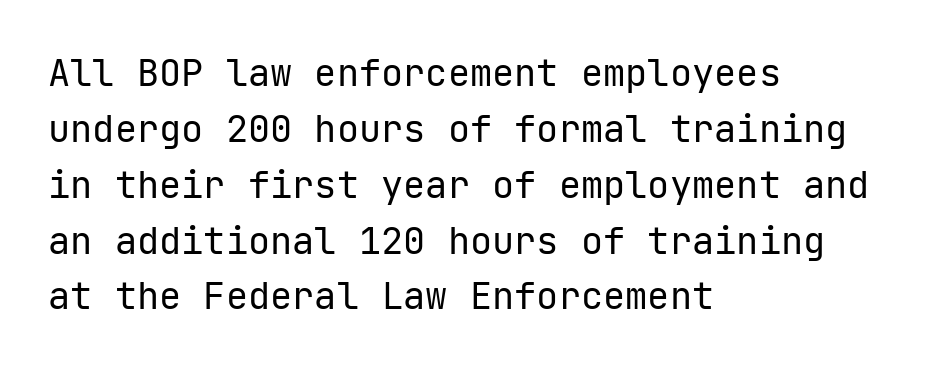
{"serif": "no", "italic": "no", "bold": "no", "weight": "regular", "width": "normal", "stroke_contrast": "low", "x_height": "medium", "underline": "no", "align": "left", "line_spacing": "normal", "line_spacing_ratio": 1.51, "letter_spacing": "normal", "letter_spacing_em": 0.0, "glyph_px": 37}
